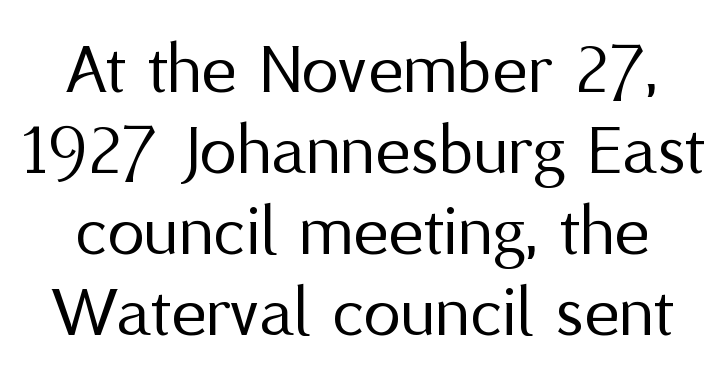
{"serif": "no", "italic": "no", "bold": "no", "weight": "regular", "width": "normal", "stroke_contrast": "medium", "x_height": "medium", "monospaced": "no", "underline": "no", "line_spacing": "tight", "line_spacing_ratio": 1.08, "letter_spacing": "normal", "letter_spacing_em": 0.0, "glyph_px": 75}
